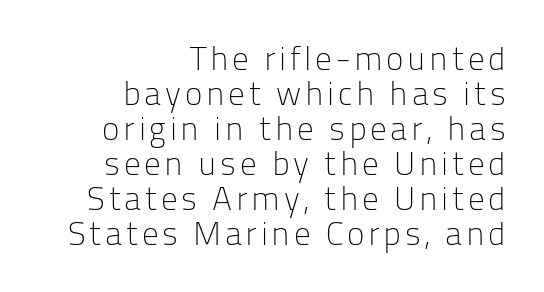
{"serif": "no", "italic": "no", "bold": "no", "weight": "light", "width": "normal", "stroke_contrast": "low", "x_height": "medium", "monospaced": "no", "underline": "no", "align": "right", "line_spacing": "tight", "line_spacing_ratio": 1.06, "glyph_px": 33}
